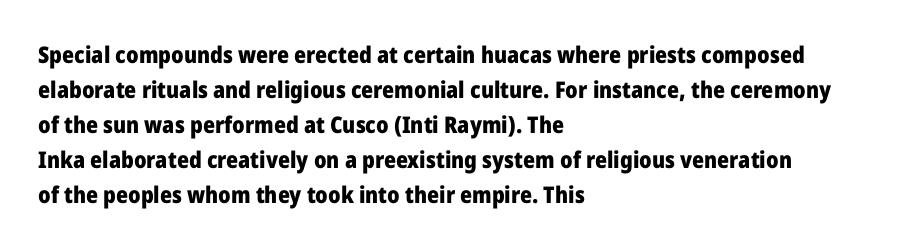
The image shows 23 px bold type, upright; set left-aligned, normal line spacing (1.52x), normal letter spacing, not underlined.
